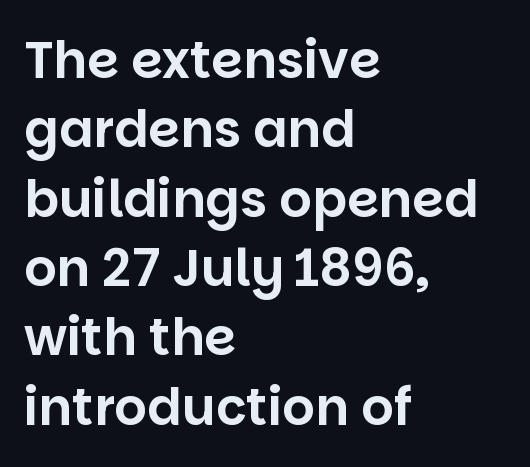
Q: Is the text italic (slanted)? A: No, it is upright.
Q: Is the typeface a serif or a sans-serif typeface? A: Sans-serif.
Q: Is the text underlined? A: No.
Q: How is the paragraph aligned? A: Left-aligned.
Q: Is the spacing between letters normal or unusually wide? A: Normal.
Q: Is the spacing between lines tight, normal or loose? A: Normal.
Q: Width (condensed, normal, or wide)? A: Normal.
Q: Stroke contrast? A: Low.
Q: x-height? A: Large.
Q: Monospaced? A: No.
